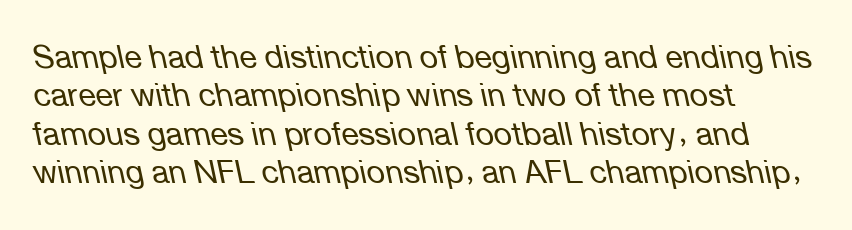
Q: Is the text bold? A: No.
Q: Is the text italic (slanted)? A: Yes, it leans left by about 12 degrees.
Q: Is the text underlined? A: No.
Q: How is the paragraph aligned? A: Left-aligned.
Q: Is the spacing between letters normal or unusually wide? A: Normal.
Q: Width (condensed, normal, or wide)? A: Normal.
Q: Stroke contrast? A: Low.
Q: x-height? A: Medium.
Q: Monospaced? A: No.
